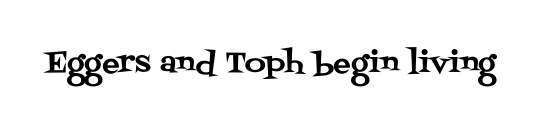
{"serif": "yes", "italic": "no", "width": "normal", "stroke_contrast": "medium", "x_height": "large", "monospaced": "no", "underline": "no", "letter_spacing": "normal", "letter_spacing_em": 0.0, "glyph_px": 29}
